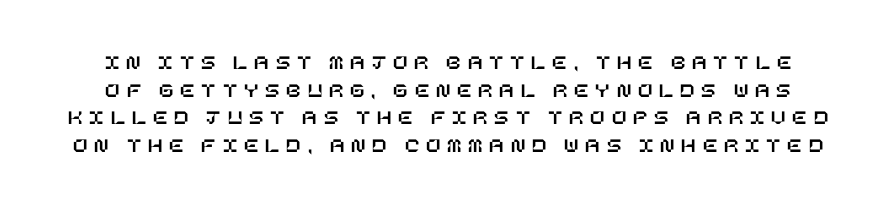
Q: Is the text italic (slanted)? A: No, it is upright.
Q: Is the text underlined? A: No.
Q: Is the spacing between letters normal or unusually wide? A: Unusually wide.
Q: Is the spacing between lines tight, normal or loose? A: Normal.
